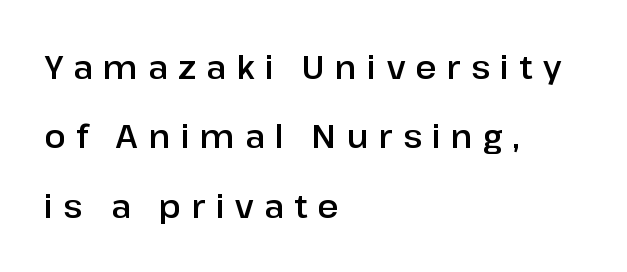
The typeface chosen for these lines omits serifs. Is this a fixed-width face? No — the glyphs have proportional, varying widths. The leading is generous, giving the passage an open texture. The axis of the letterforms is exactly vertical. Substantial extra tracking has been applied to these lines. No word sits above an underline.
